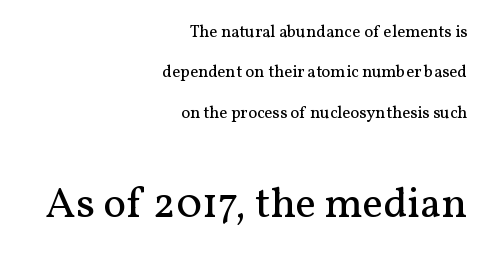
The image shows 43 px regular-weight serif type, upright; set right-aligned, loose line spacing (2.38x), normal letter spacing, not underlined; the second (bottom) block is 2.53x larger; medium stroke contrast and a medium x-height.
